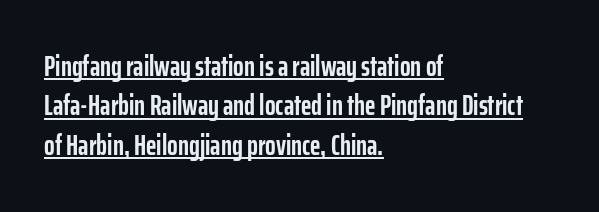
Honestly, the row spacing looks completely unremarkable. The type sits square on the baseline with zero lean. Weight check: bold — yes, fully. Visually the block forms a straight wall on the left and a jagged coastline on the right.
